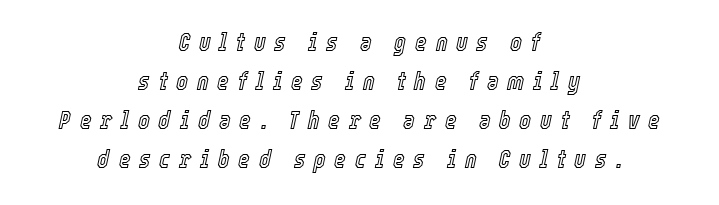
{"italic": "yes", "lean": "right", "slant_degrees": 12, "underline": "no", "align": "center", "line_spacing": "normal", "line_spacing_ratio": 1.56, "letter_spacing": "wide", "letter_spacing_em": 0.35, "glyph_px": 25}
